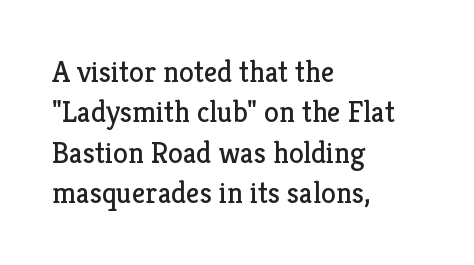
The image shows 30 px regular-weight serif type, upright; set left-aligned, normal line spacing (1.35x), normal letter spacing, not underlined; low stroke contrast and a medium x-height.
